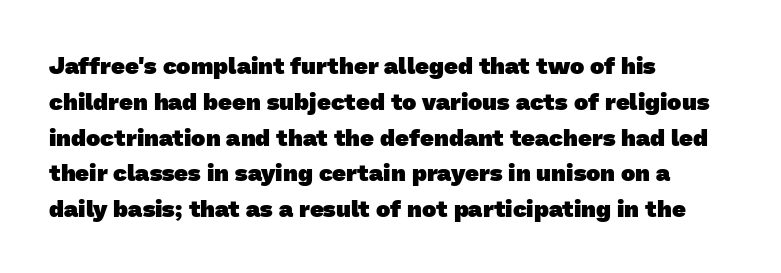
Where is the straight margin? On the left. Typographic density is high because the face is bold. Each new line begins a customary step beneath the previous one. This rendering leaves character spacing at its baseline value.
